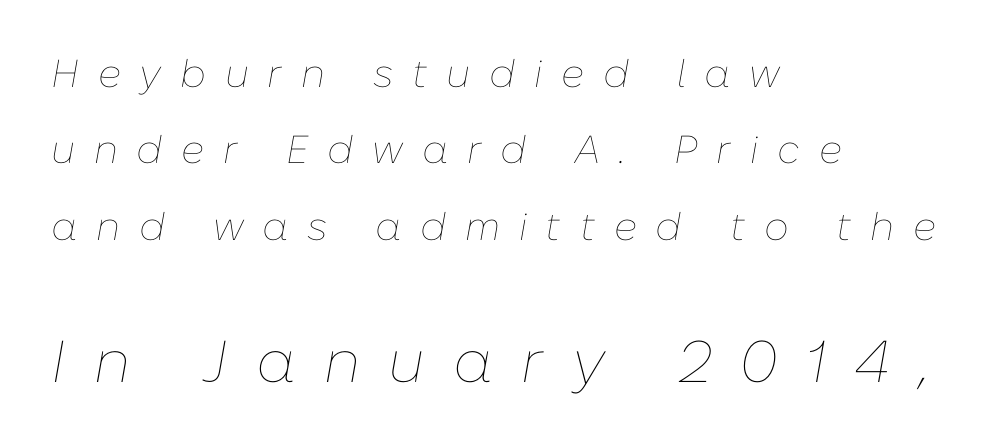
The image shows 59 px thin type, italic (leaning right); set left-aligned, loose line spacing (1.96x), unusually wide letter spacing (+0.48 em), not underlined; the second (bottom) block is 1.51x larger; low stroke contrast and a medium x-height.
